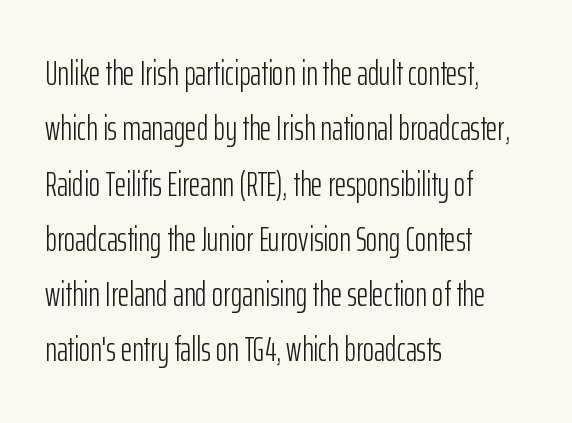
Q: Is the text bold? A: No.
Q: Is the text italic (slanted)? A: No, it is upright.
Q: Is the typeface a serif or a sans-serif typeface? A: Sans-serif.
Q: Is the text underlined? A: No.
Q: How is the paragraph aligned? A: Left-aligned.
Q: Is the spacing between letters normal or unusually wide? A: Normal.
Q: Is the spacing between lines tight, normal or loose? A: Normal.
Q: Width (condensed, normal, or wide)? A: Condensed.
Q: Stroke contrast? A: Low.
Q: x-height? A: Medium.
Q: Monospaced? A: No.
